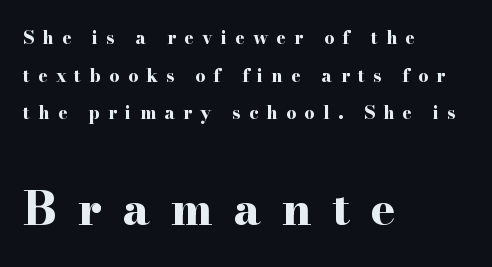
Q: Is the text bold? A: Yes.
Q: Is the text italic (slanted)? A: No, it is upright.
Q: Is the typeface a serif or a sans-serif typeface? A: Serif.
Q: Is the text underlined? A: No.
Q: How is the paragraph aligned? A: Left-aligned.
Q: Is the spacing between letters normal or unusually wide? A: Unusually wide.
Q: Is the spacing between lines tight, normal or loose? A: Loose.
Q: Which block of text is set in a larger size, the first (top) or the second (bottom)? A: The second (bottom) one.
Q: Width (condensed, normal, or wide)? A: Wide.
Q: Stroke contrast? A: High.
Q: x-height? A: Small.
Q: Monospaced? A: No.
